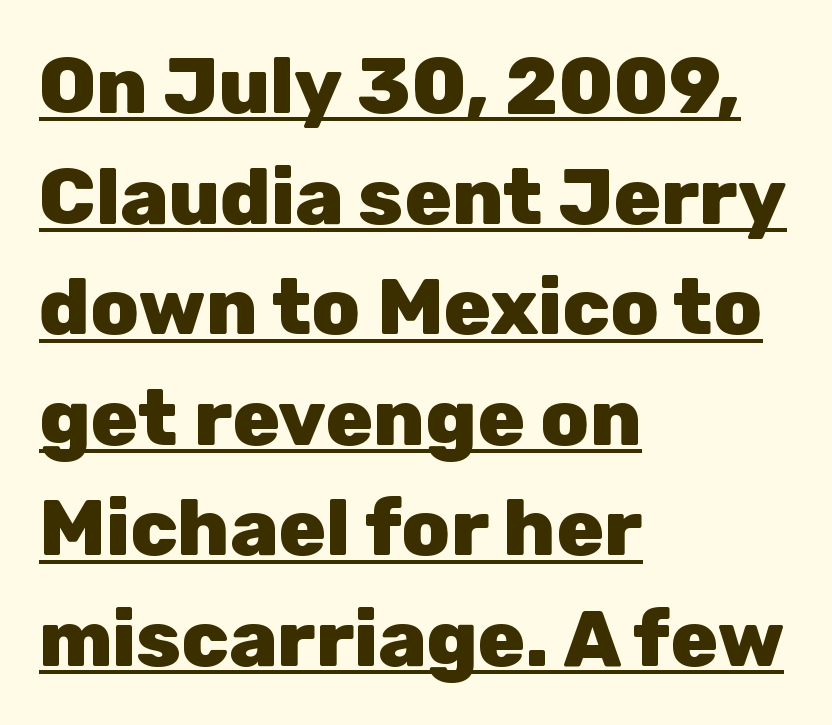
The image shows 79 px heavy sans-serif type, upright; set left-aligned, normal line spacing (1.4x), normal letter spacing, underlined; low stroke contrast and a medium x-height.
